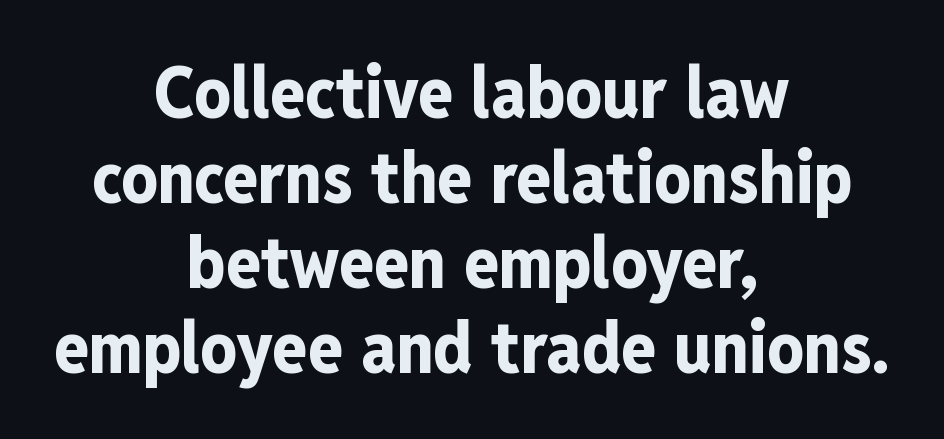
Q: Is the text bold? A: Yes.
Q: Is the text italic (slanted)? A: No, it is upright.
Q: Is the typeface a serif or a sans-serif typeface? A: Sans-serif.
Q: Is the text underlined? A: No.
Q: How is the paragraph aligned? A: Centered.
Q: Is the spacing between letters normal or unusually wide? A: Normal.
Q: Width (condensed, normal, or wide)? A: Condensed.
Q: Stroke contrast? A: Low.
Q: x-height? A: Medium.
Q: Monospaced? A: No.
